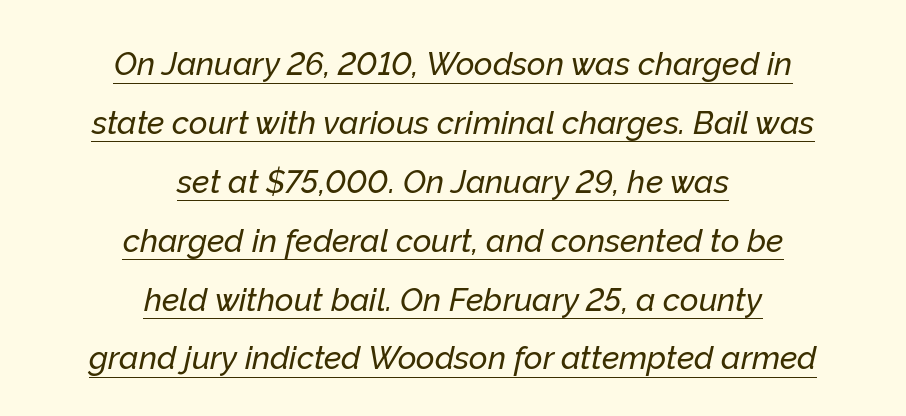
Horizontal alignment here is central, giving a formal, balanced look. The typesetter has applied underlining to the passage shown. This sample uses plain, unmodified letter spacing. Proportional: the letters do not fall into vertical columns. There's an unmistakable incline to the writing here.
